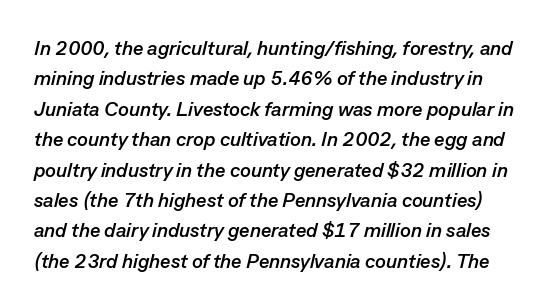
{"italic": "yes", "lean": "right", "slant_degrees": 13, "bold": "yes", "underline": "no", "line_spacing": "normal", "line_spacing_ratio": 1.52, "letter_spacing": "normal", "letter_spacing_em": 0.0, "glyph_px": 20}
